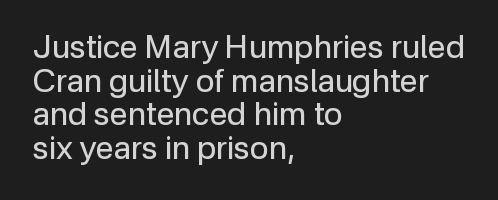
Descenders hang freely into open space. Tightly led — the rows are bunched. Classification — sans serif. A student would call this left alignment; a typographer would say flush left, rag right.
